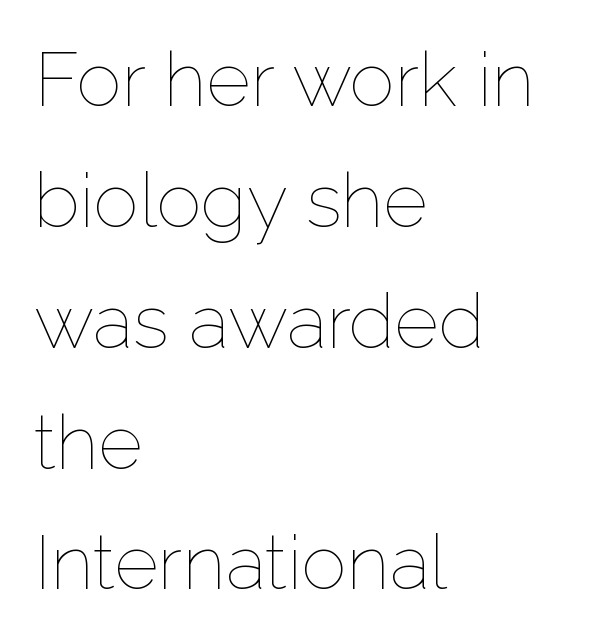
The image shows 76 px thin type, upright; set left-aligned, normal line spacing (1.59x), normal letter spacing, not underlined; low stroke contrast and a medium x-height.
